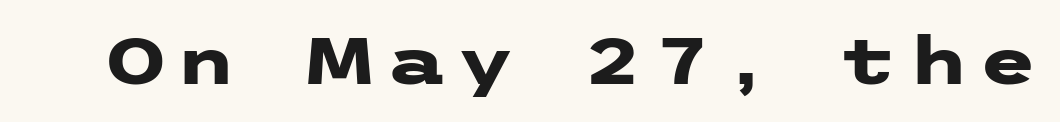
The glyphs are unaccompanied by any horizontal stroke below them. The glyphs have the mass of a bold cut. A roman cut, with each character standing at attention. Letterform terminals end flat and unadorned throughout the passage.
